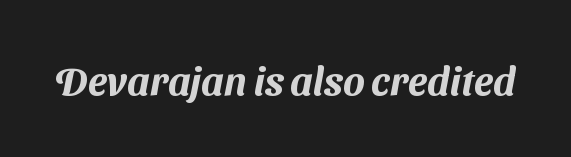
Q: Is the typeface a serif or a sans-serif typeface? A: Sans-serif.
Q: Is the text underlined? A: No.
Q: Is the spacing between letters normal or unusually wide? A: Normal.
Q: Width (condensed, normal, or wide)? A: Normal.
Q: Stroke contrast? A: Medium.
Q: x-height? A: Medium.
Q: Monospaced? A: No.
